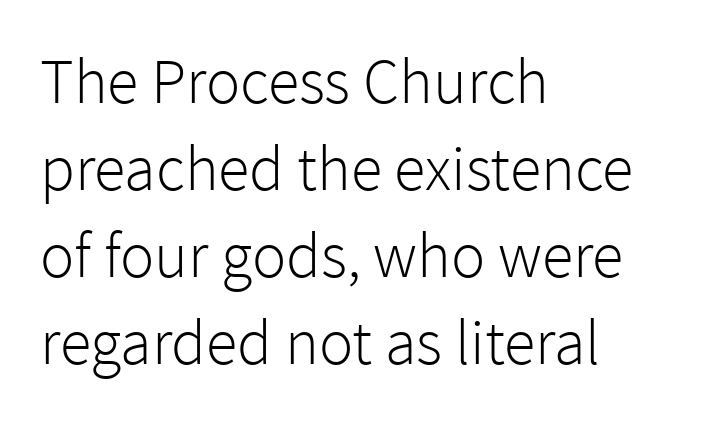
Q: Is the text bold? A: No.
Q: Is the text italic (slanted)? A: No, it is upright.
Q: Is the typeface a serif or a sans-serif typeface? A: Sans-serif.
Q: Is the text underlined? A: No.
Q: How is the paragraph aligned? A: Left-aligned.
Q: Is the spacing between letters normal or unusually wide? A: Normal.
Q: Is the spacing between lines tight, normal or loose? A: Normal.
Q: Width (condensed, normal, or wide)? A: Normal.
Q: x-height? A: Medium.
Q: Monospaced? A: No.
